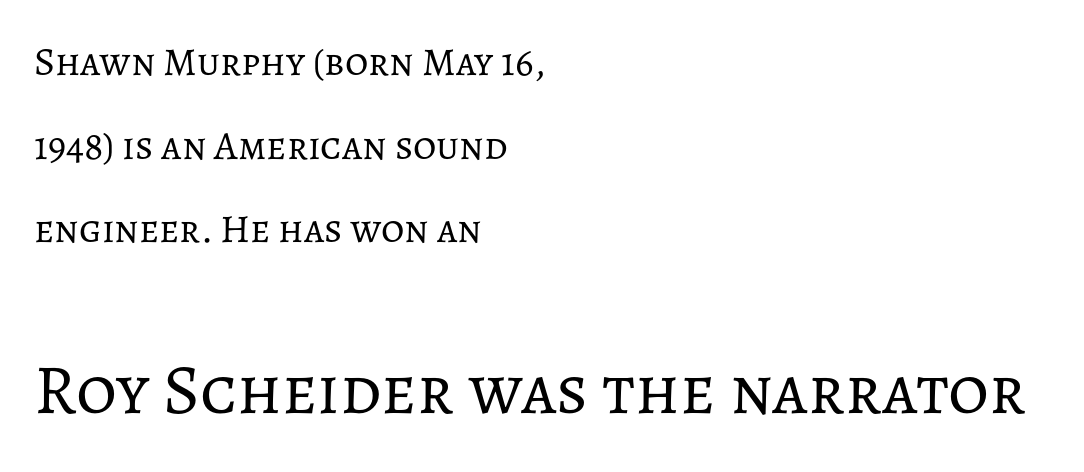
The image shows 70 px regular-weight type, upright; set left-aligned, loose line spacing (2.09x), normal letter spacing, not underlined; the second (bottom) block is 1.75x larger; low stroke contrast and a medium x-height.
